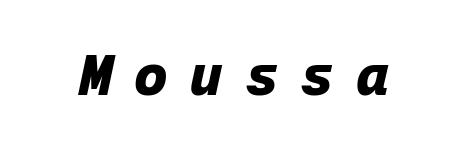
Q: Is the text bold? A: Yes.
Q: Is the text italic (slanted)? A: Yes, it leans right by about 12 degrees.
Q: Is the text underlined? A: No.
Q: Is the spacing between letters normal or unusually wide? A: Unusually wide.
Q: Width (condensed, normal, or wide)? A: Normal.
Q: Stroke contrast? A: Low.
Q: x-height? A: Medium.
Q: Monospaced? A: Yes.
